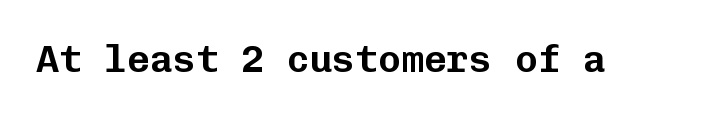
Is the letter spacing exaggerated? No — it looks like the ordinary default. Regarding serifs, this sample does without them. The area under the type is left untouched. Looks like terminal output: every glyph gets an equal slot. Style check: upright.
